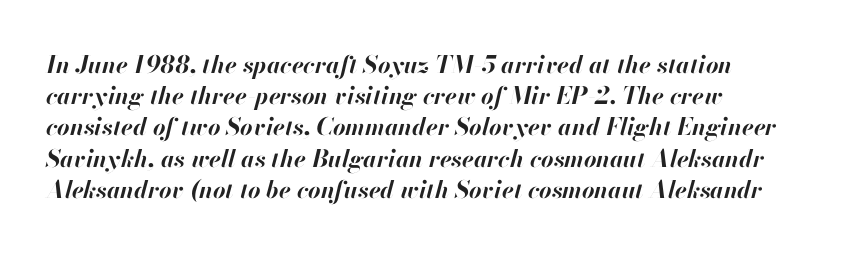
Q: Is the text bold? A: Yes.
Q: Is the text italic (slanted)? A: Yes, it leans right by about 13 degrees.
Q: Is the text underlined? A: No.
Q: How is the paragraph aligned? A: Left-aligned.
Q: Is the spacing between letters normal or unusually wide? A: Normal.
Q: Is the spacing between lines tight, normal or loose? A: Normal.
